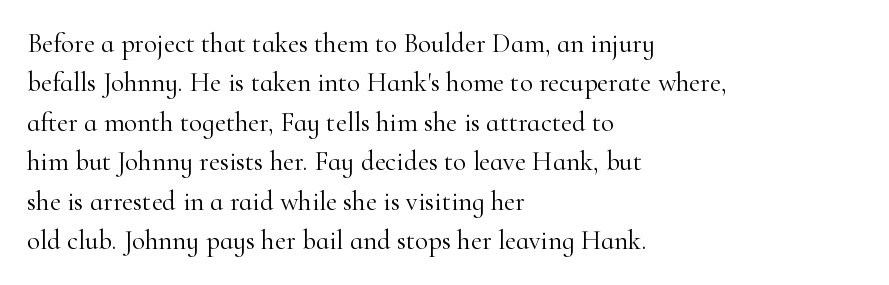
Q: Is the text bold? A: No.
Q: Is the text italic (slanted)? A: No, it is upright.
Q: Is the text underlined? A: No.
Q: How is the paragraph aligned? A: Left-aligned.
Q: Is the spacing between letters normal or unusually wide? A: Normal.
Q: Is the spacing between lines tight, normal or loose? A: Normal.
